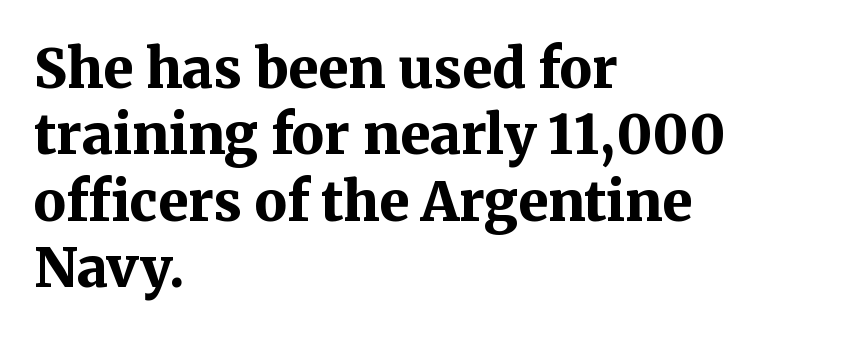
{"serif": "yes", "italic": "no", "bold": "yes", "weight": "bold", "width": "normal", "stroke_contrast": "medium", "x_height": "medium", "monospaced": "no", "underline": "no", "align": "left", "line_spacing_ratio": 1.23, "letter_spacing": "normal", "letter_spacing_em": 0.0, "glyph_px": 54}
